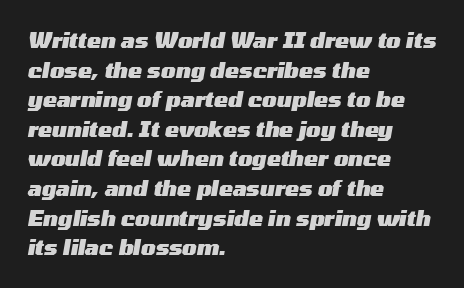
The image shows 21 px bold type, italic (leaning right); set left-aligned, normal line spacing (1.41x), normal letter spacing, not underlined.
